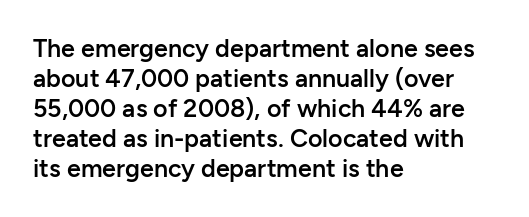
The image shows 25 px text type, upright; set left-aligned, line spacing 1.2x, normal letter spacing, not underlined.
